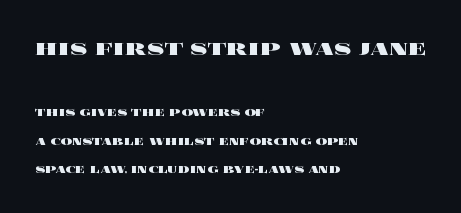
The image shows 25 px bold type, upright; set left-aligned, loose line spacing (2.02x), normal letter spacing, not underlined; the first (top) block is 1.79x larger.
